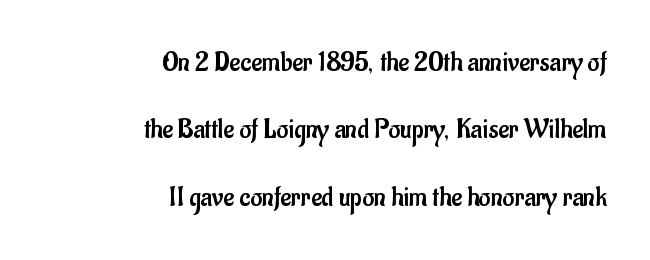
Q: Is the text bold? A: No.
Q: Is the text italic (slanted)? A: No, it is upright.
Q: Is the typeface a serif or a sans-serif typeface? A: Sans-serif.
Q: Is the text underlined? A: No.
Q: How is the paragraph aligned? A: Right-aligned.
Q: Is the spacing between letters normal or unusually wide? A: Normal.
Q: Is the spacing between lines tight, normal or loose? A: Loose.
Q: Width (condensed, normal, or wide)? A: Condensed.
Q: Stroke contrast? A: Low.
Q: x-height? A: Small.
Q: Monospaced? A: No.
